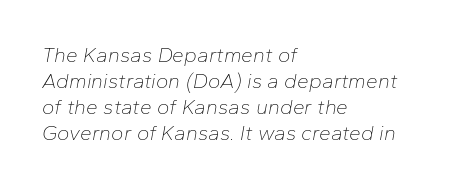
When letters slant like this, we call the style italic. Layout note: lines flush left. A typesetter would call this zero additional tracking. The cut favours lightness, reaching ordinary text weight at its darkest. The passage shown is not underscored anywhere.
